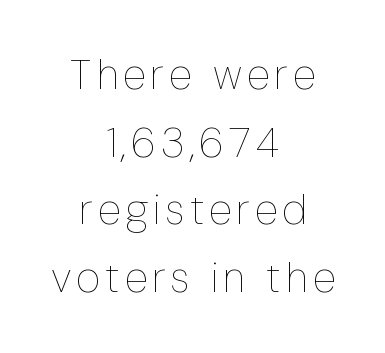
Varying glyph widths throughout — classic text-font behaviour. The text block is weighted toward neither margin, spreading evenly from the middle. The typography opts for an upright posture over an oblique one. Is this a heavy cut? Hardly; it is regular or lighter.
